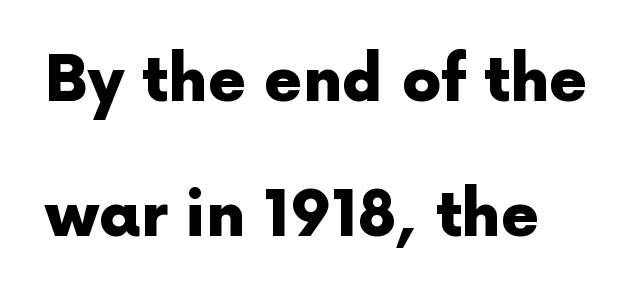
The font family rendered here belongs to the sans-serif group. Chunky letters — that's bold for sure. The leading is generous, giving the passage an open texture. This is roman type, the default non-slanted kind. Note the varied advance widths — an 'i' is clearly narrower than an 'm'. Descender tails drop into unmarked territory.
